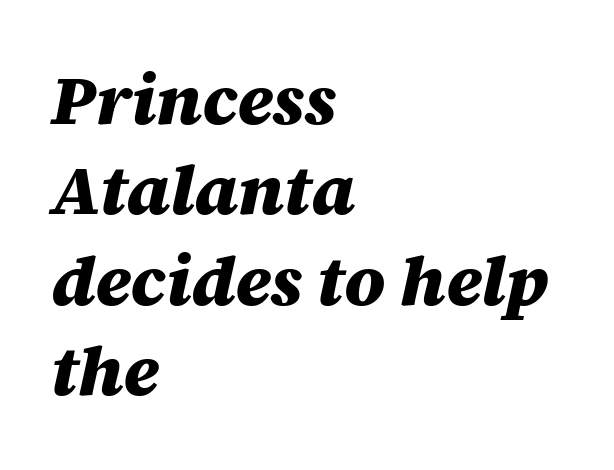
{"italic": "yes", "lean": "right", "slant_degrees": 12, "bold": "yes", "weight": "heavy", "width": "normal", "stroke_contrast": "medium", "x_height": "large", "monospaced": "no", "underline": "no", "align": "left", "line_spacing": "normal", "line_spacing_ratio": 1.29, "letter_spacing": "normal", "letter_spacing_em": 0.0, "glyph_px": 70}
